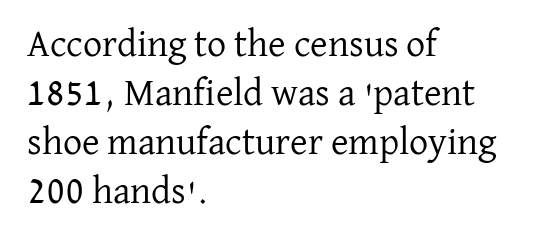
Q: Is the text bold? A: No.
Q: Is the text italic (slanted)? A: No, it is upright.
Q: Is the typeface a serif or a sans-serif typeface? A: Serif.
Q: Is the text underlined? A: No.
Q: How is the paragraph aligned? A: Left-aligned.
Q: Is the spacing between letters normal or unusually wide? A: Normal.
Q: Is the spacing between lines tight, normal or loose? A: Normal.
Q: Width (condensed, normal, or wide)? A: Normal.
Q: Stroke contrast? A: Low.
Q: x-height? A: Medium.
Q: Monospaced? A: No.
